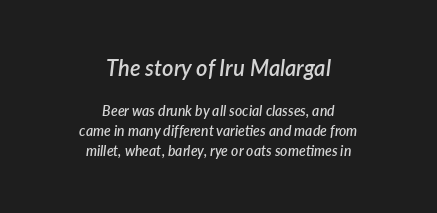
The image shows 22 px text type, italic (leaning right); set centered, normal line spacing (1.4x), normal letter spacing, not underlined; the first (top) block is 1.57x larger.
